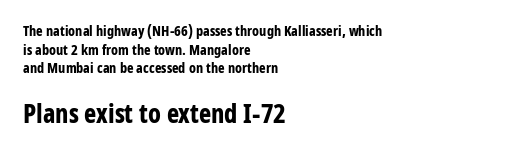
{"italic": "no", "bold": "yes", "underline": "no", "align": "left", "line_spacing": "normal", "line_spacing_ratio": 1.33, "letter_spacing": "normal", "letter_spacing_em": 0.0, "larger_block": "second", "size_ratio": 1.86, "glyph_px": 26}
